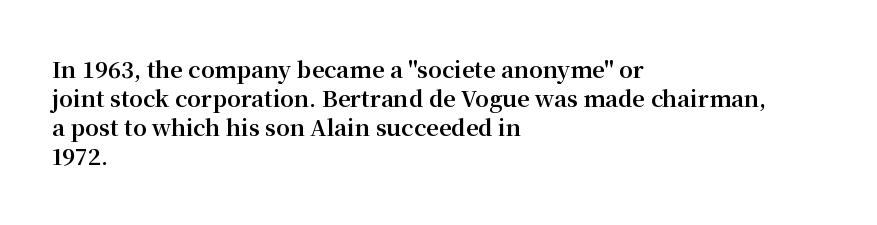
I'd describe the lettering as bold — thick and assertive. Line starts are locked; line ends wander. Nope, not italic — everything's standing straight. Only glyphs here, with clear space below each row.
